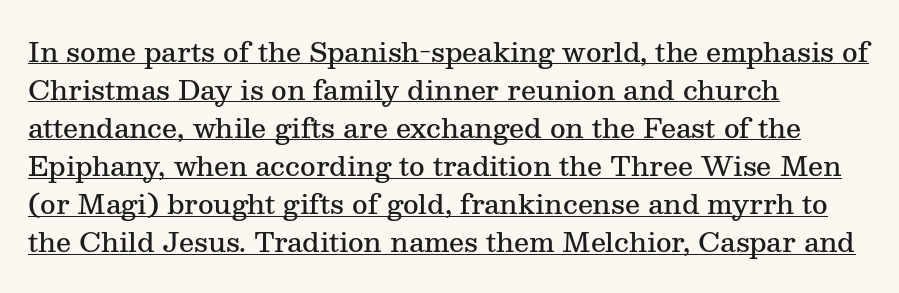
The image shows 27 px text type, upright; set left-aligned, normal line spacing (1.41x), normal letter spacing, underlined.
